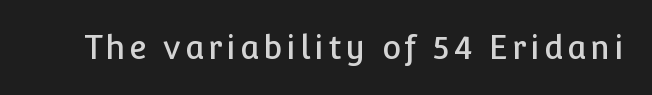
Q: Is the text italic (slanted)? A: No, it is upright.
Q: Is the typeface a serif or a sans-serif typeface? A: Sans-serif.
Q: Is the text underlined? A: No.
Q: Width (condensed, normal, or wide)? A: Normal.
Q: Stroke contrast? A: Low.
Q: x-height? A: Medium.
Q: Monospaced? A: No.
